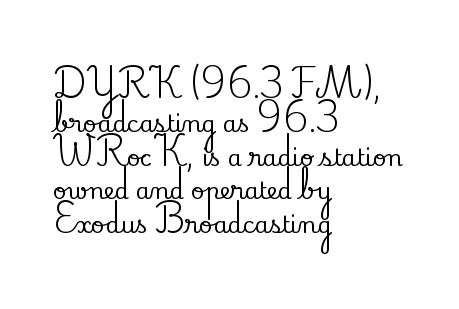
{"italic": "no", "underline": "no", "align": "left", "line_spacing": "normal", "line_spacing_ratio": 1.47, "letter_spacing": "normal", "letter_spacing_em": 0.0, "glyph_px": 23}
